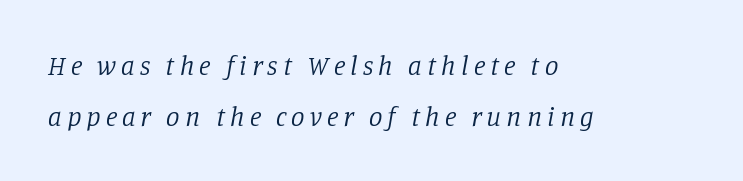
The image shows 27 px text type, italic (leaning right); set left-aligned, line spacing 1.88x, not underlined.
